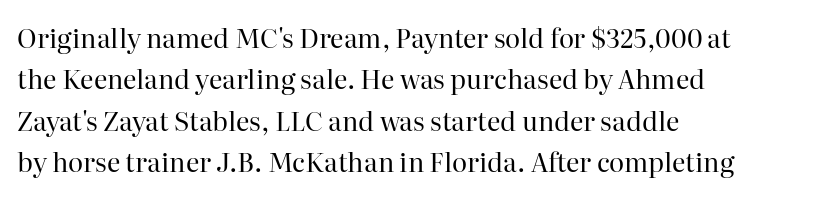
Each stroke keeps to a modest, everyday thickness or less. Whoever set this chose a conventional vertical rhythm. Caption: multi-line text, flush left, ragged right. Underlining? Definitely not there.
